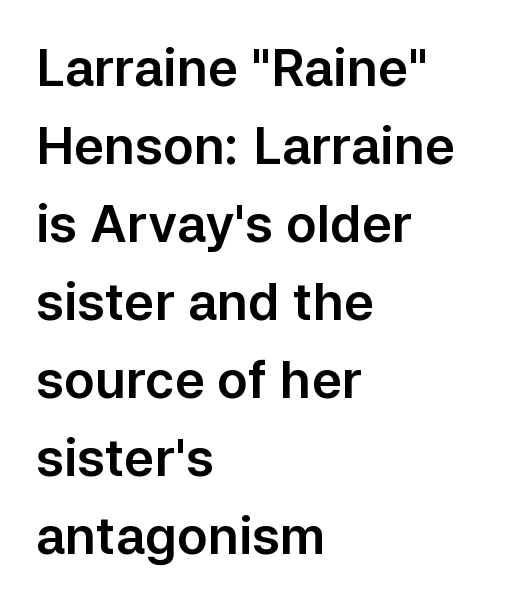
Q: Is the text italic (slanted)? A: No, it is upright.
Q: Is the typeface a serif or a sans-serif typeface? A: Sans-serif.
Q: Is the text underlined? A: No.
Q: How is the paragraph aligned? A: Left-aligned.
Q: Is the spacing between letters normal or unusually wide? A: Normal.
Q: Is the spacing between lines tight, normal or loose? A: Normal.
Q: Width (condensed, normal, or wide)? A: Normal.
Q: Stroke contrast? A: Low.
Q: x-height? A: Medium.
Q: Monospaced? A: No.
